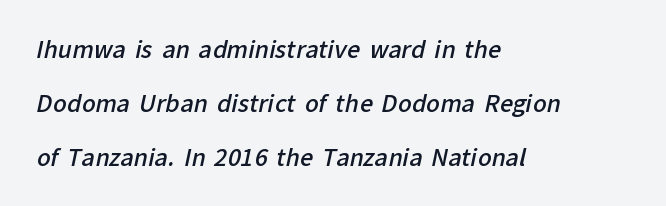
The strokes are fattened partway — semibold, not bold. Check the space under the baseline: it is left empty. The text block is weighted toward the left margin, trailing off unevenly rightward. Honestly, the letter spacing is just normal — you wouldn't notice it. What's the leading like? Stretched, with rows far apart.
